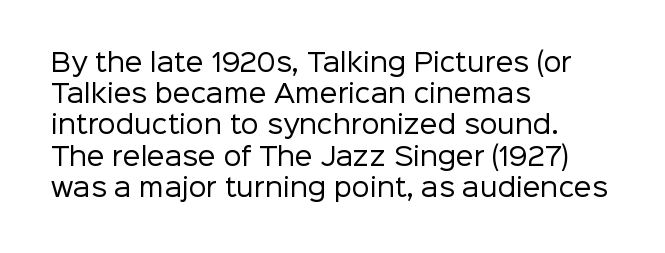
{"italic": "no", "bold": "no", "underline": "no", "align": "left", "line_spacing": "normal", "line_spacing_ratio": 1.25, "letter_spacing": "normal", "letter_spacing_em": 0.0, "glyph_px": 25}
